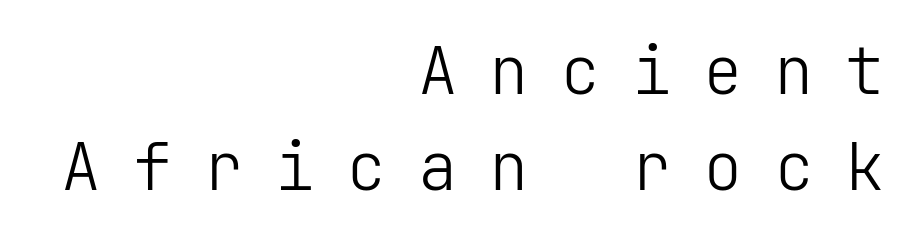
No feet cap the strokes, marking this as sans-serif type. No chunkiness to these letters — they're not bold. Is the block centered? No — it sits flush against the right margin. Regarding leading, the lines here are spaced in the standard way. The letterforms stand isolated, each surrounded by extra space.
